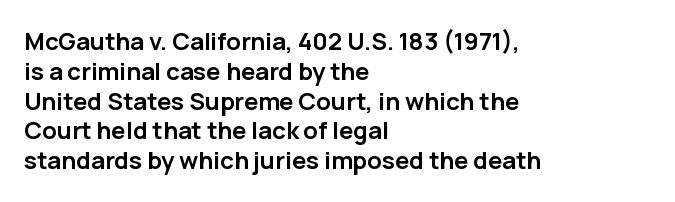
{"italic": "no", "bold": "yes", "underline": "no", "align": "left", "line_spacing_ratio": 1.24, "letter_spacing": "normal", "letter_spacing_em": 0.0, "glyph_px": 24}
